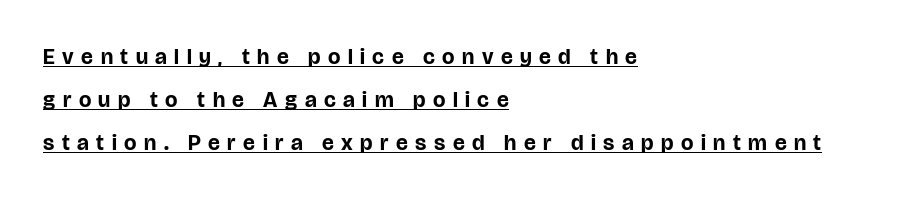
The image shows 22 px bold type, upright; set left-aligned, loose line spacing (1.95x), unusually wide letter spacing (+0.34 em), underlined.
